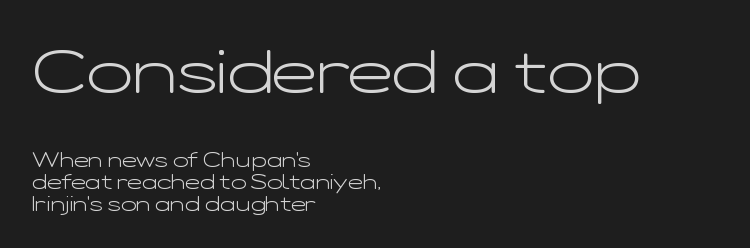
Q: Is the text bold? A: No.
Q: Is the text italic (slanted)? A: No, it is upright.
Q: Is the typeface a serif or a sans-serif typeface? A: Sans-serif.
Q: Is the text underlined? A: No.
Q: How is the paragraph aligned? A: Left-aligned.
Q: Is the spacing between letters normal or unusually wide? A: Normal.
Q: Is the spacing between lines tight, normal or loose? A: Tight.
Q: Which block of text is set in a larger size, the first (top) or the second (bottom)? A: The first (top) one.
Q: Width (condensed, normal, or wide)? A: Wide.
Q: Stroke contrast? A: Low.
Q: x-height? A: Medium.
Q: Monospaced? A: No.
